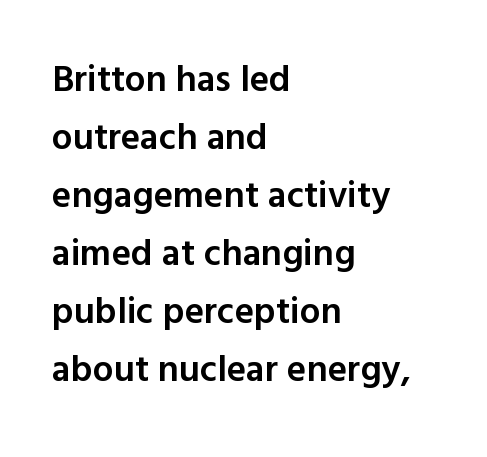
The image shows 37 px semibold sans-serif type, upright; set left-aligned, normal line spacing (1.57x), normal letter spacing, not underlined; a medium x-height.
